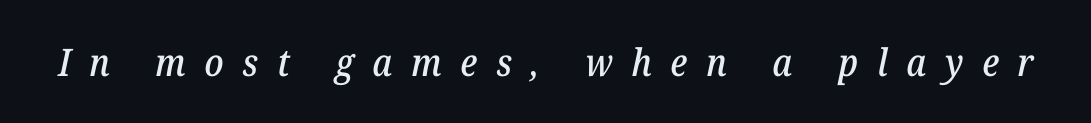
Q: Is the text italic (slanted)? A: Yes, it leans right by about 12 degrees.
Q: Is the typeface a serif or a sans-serif typeface? A: Serif.
Q: Is the text underlined? A: No.
Q: Is the spacing between letters normal or unusually wide? A: Unusually wide.
Q: Width (condensed, normal, or wide)? A: Normal.
Q: Stroke contrast? A: Low.
Q: x-height? A: Medium.
Q: Monospaced? A: No.
